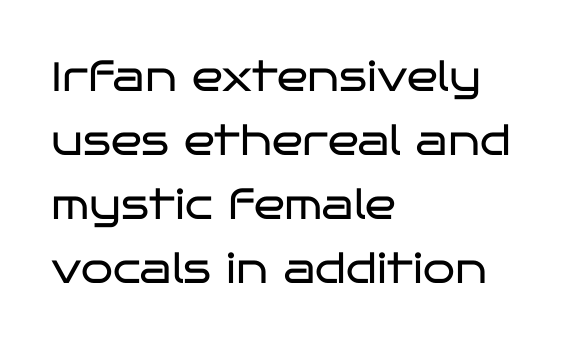
The string is rendered with underlining switched off. Classification — sans serif. Spacing verdict: proportional, widths tailored to each character. This is roman type, the default non-slanted kind. The cut favours lightness, reaching ordinary text weight at its darkest.
